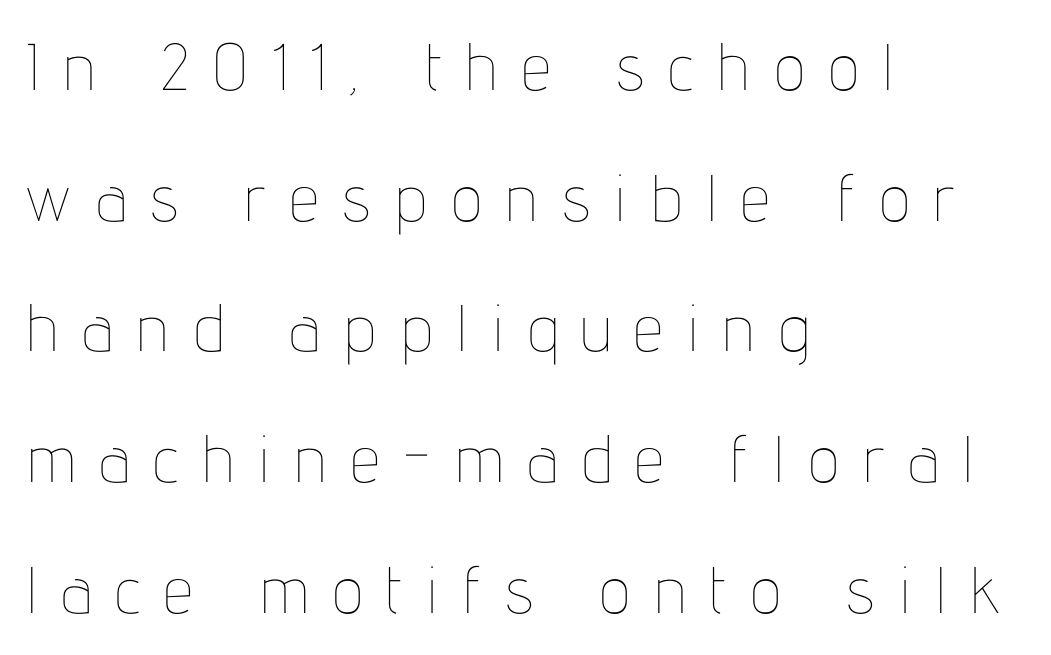
{"italic": "no", "bold": "no", "weight": "thin", "width": "condensed", "stroke_contrast": "low", "x_height": "medium", "monospaced": "no", "underline": "no", "align": "left", "line_spacing": "loose", "line_spacing_ratio": 1.98, "letter_spacing": "wide", "letter_spacing_em": 0.36, "glyph_px": 66}
